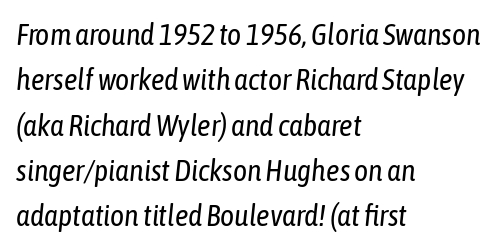
The image shows 30 px regular-weight, condensed type, italic (leaning right); set left-aligned, normal line spacing (1.51x), normal letter spacing, not underlined; low stroke contrast and a medium x-height.
